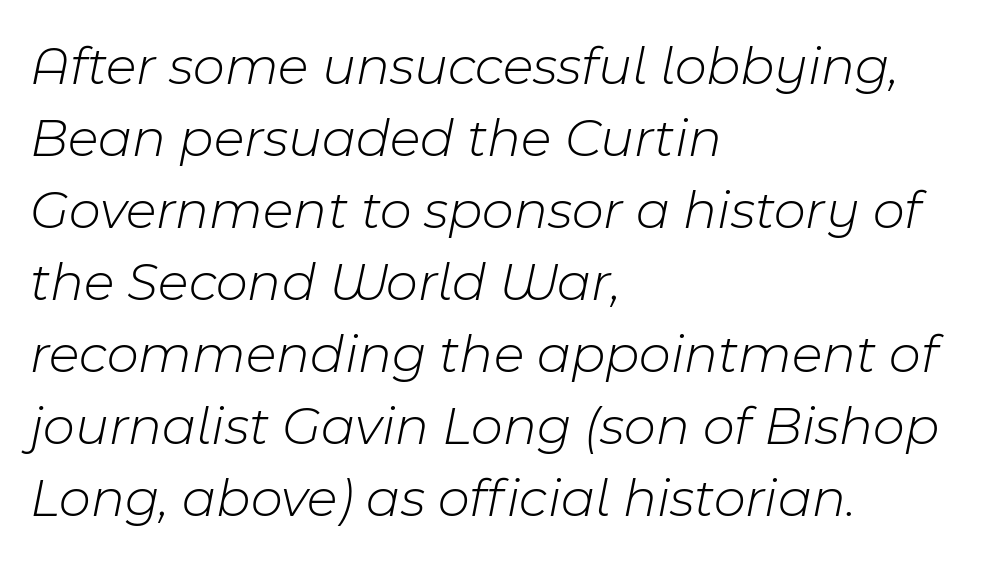
{"italic": "yes", "lean": "right", "slant_degrees": 11, "bold": "no", "weight": "light", "width": "normal", "stroke_contrast": "low", "x_height": "medium", "monospaced": "no", "underline": "no", "align": "left", "line_spacing": "normal", "line_spacing_ratio": 1.31, "letter_spacing": "normal", "letter_spacing_em": 0.0, "glyph_px": 55}
